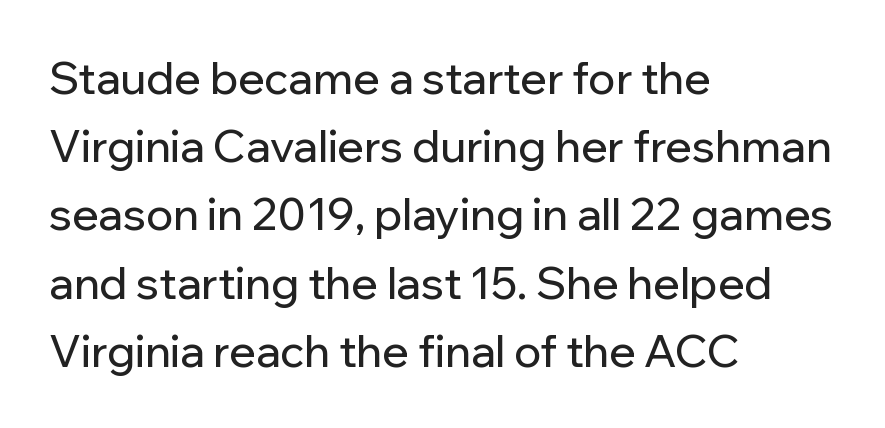
This rendering leaves character spacing at its baseline value. Is this a fixed-width face? No — the glyphs have proportional, varying widths. Designer's note — italics off, roman on. The setting favours the left margin, as ordinary paragraphs usually do. The rows are spaced the way most documents space them. The glyphs are unaccompanied by any horizontal stroke below them.
